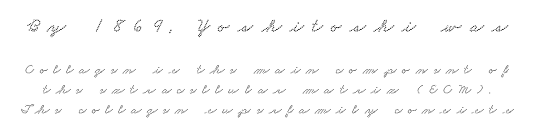
Q: Is the text underlined? A: No.
Q: Is the spacing between letters normal or unusually wide? A: Unusually wide.
Q: Is the spacing between lines tight, normal or loose? A: Normal.
Q: Which block of text is set in a larger size, the first (top) or the second (bottom)? A: The first (top) one.
